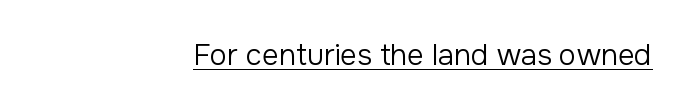
The image shows 29 px regular-weight sans-serif type, upright; set right-aligned, normal letter spacing, underlined; low stroke contrast and a medium x-height.
